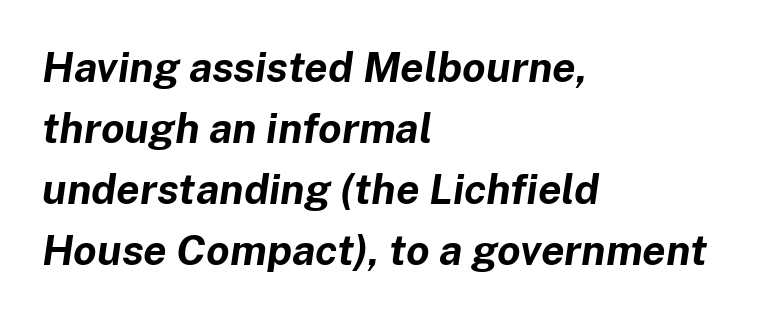
{"italic": "yes", "lean": "right", "slant_degrees": 8, "bold": "yes", "weight": "bold", "width": "normal", "stroke_contrast": "low", "x_height": "medium", "monospaced": "no", "underline": "no", "align": "left", "line_spacing": "normal", "line_spacing_ratio": 1.45, "letter_spacing": "normal", "letter_spacing_em": 0.0, "glyph_px": 42}
